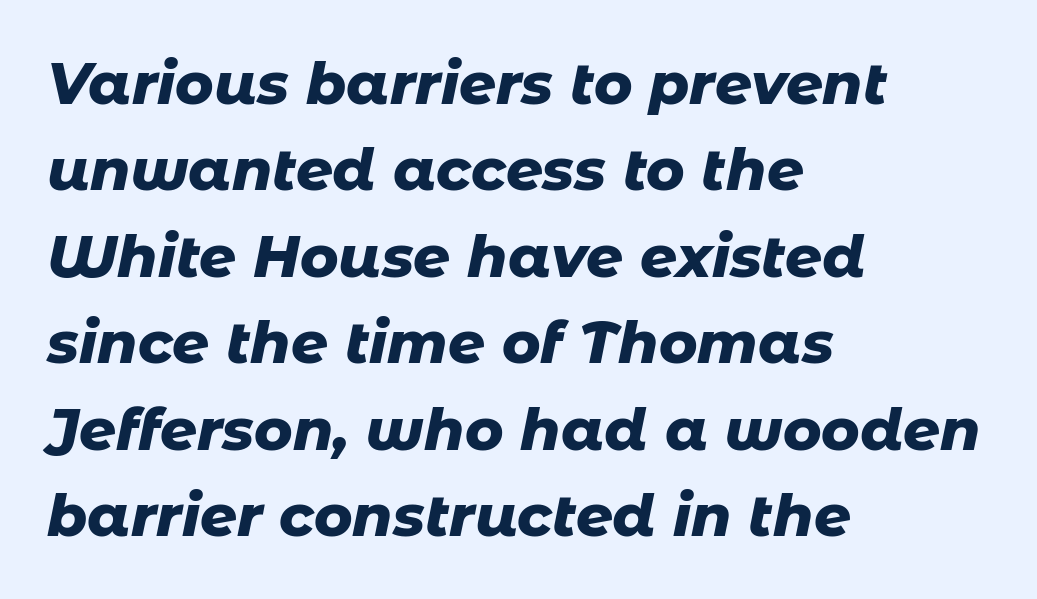
Looks like regular typesetting: each glyph gets only the width it needs. Letter spacing: default. Descender tails drop into unmarked territory. The text carries the slant typical of an italic or oblique font. Is there much room between lines? A standard amount, neither cramped nor airy. How heavy is the stroke? Heavy — this is a bold.
